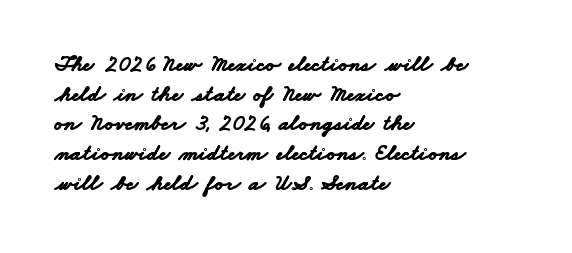
The image shows 23 px bold type; set left-aligned, normal line spacing (1.29x), normal letter spacing, not underlined.
